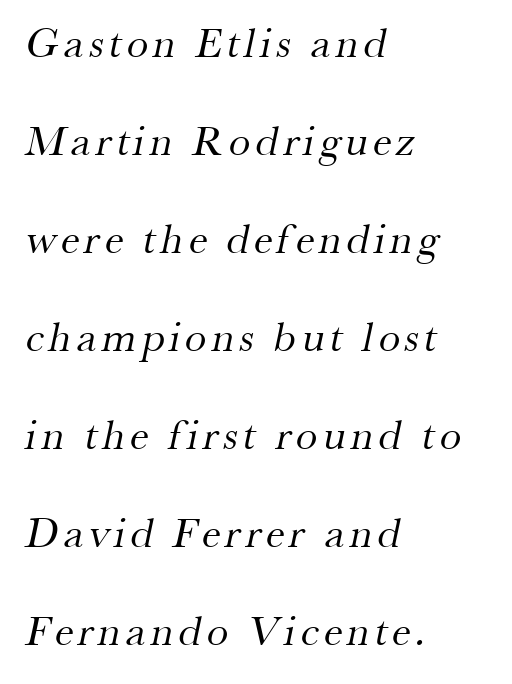
{"serif": "yes", "bold": "no", "weight": "regular", "width": "normal", "stroke_contrast": "medium", "x_height": "small", "monospaced": "no", "underline": "no", "align": "left", "line_spacing": "loose", "line_spacing_ratio": 2.28, "glyph_px": 43}
